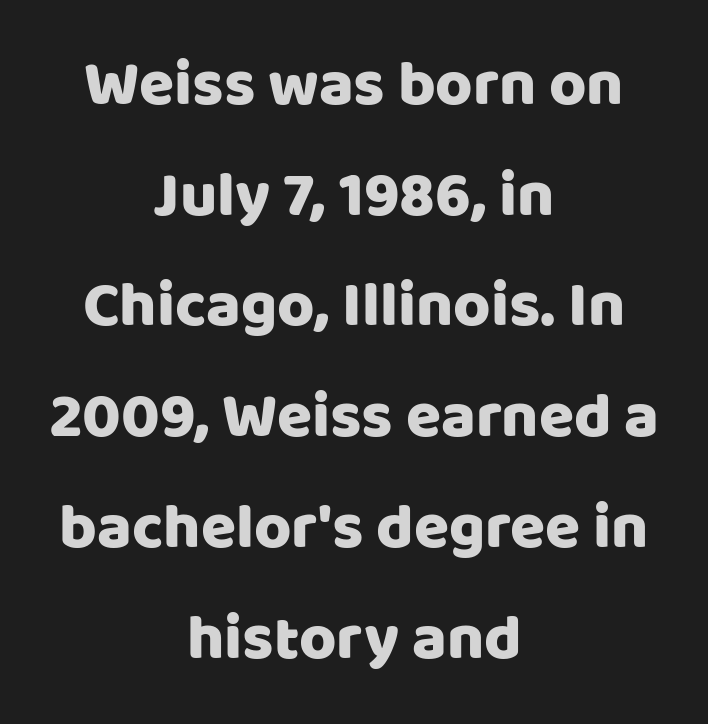
{"serif": "no", "italic": "no", "width": "normal", "stroke_contrast": "low", "x_height": "large", "monospaced": "no", "underline": "no", "align": "center", "line_spacing_ratio": 1.73, "letter_spacing": "normal", "letter_spacing_em": 0.0, "glyph_px": 64}
